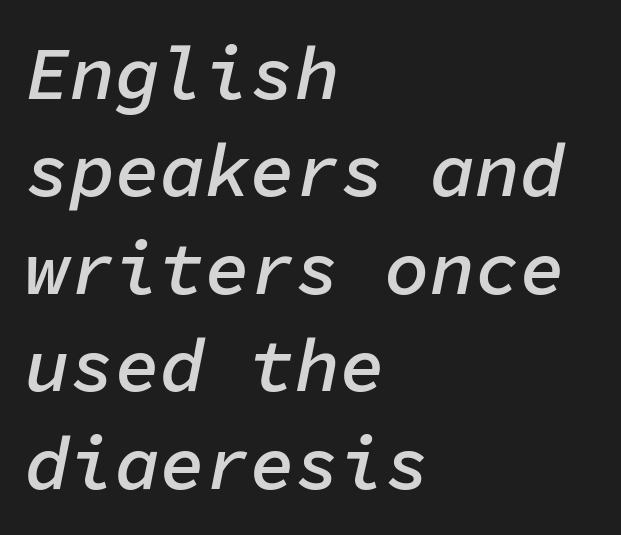
Q: Is the text bold? A: Semi-bold.
Q: Is the text italic (slanted)? A: Yes, it leans right by about 11 degrees.
Q: Is the text underlined? A: No.
Q: How is the paragraph aligned? A: Left-aligned.
Q: Is the spacing between letters normal or unusually wide? A: Normal.
Q: Is the spacing between lines tight, normal or loose? A: Normal.
Q: Width (condensed, normal, or wide)? A: Normal.
Q: Stroke contrast? A: Low.
Q: x-height? A: Medium.
Q: Monospaced? A: Yes.
